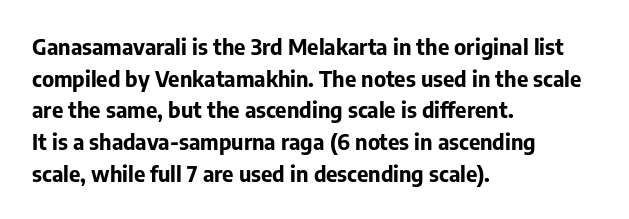
{"italic": "no", "bold": "yes", "underline": "no", "align": "left", "line_spacing": "normal", "line_spacing_ratio": 1.44, "letter_spacing": "normal", "letter_spacing_em": 0.0, "glyph_px": 22}
